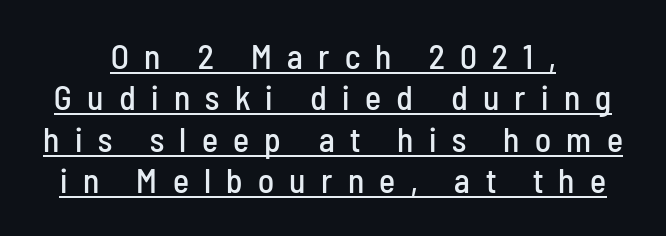
The image shows 34 px condensed sans-serif type, upright; set centered, line spacing 1.22x, unusually wide letter spacing (+0.45 em), underlined; low stroke contrast and a medium x-height.
